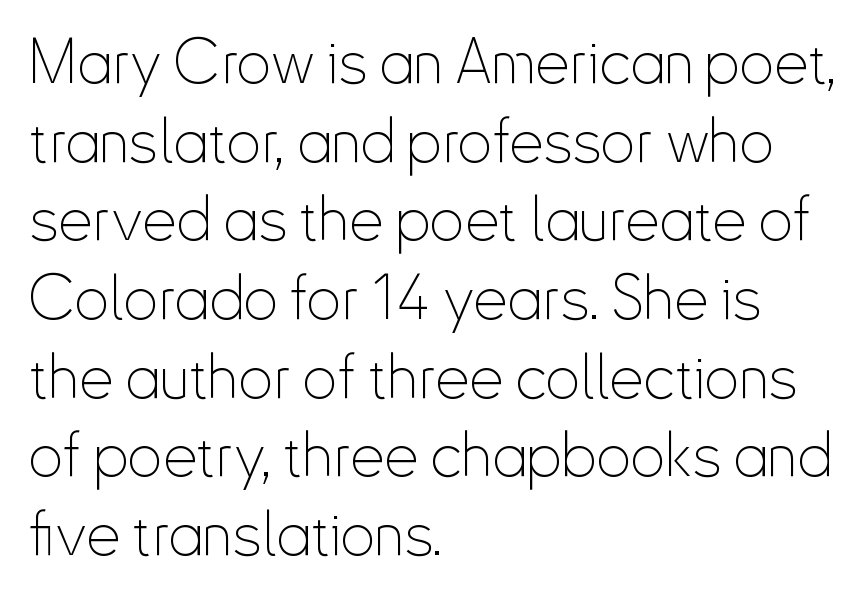
The image shows 61 px thin, condensed sans-serif type, upright; set left-aligned, normal line spacing (1.29x), normal letter spacing, not underlined; low stroke contrast and a small x-height.
